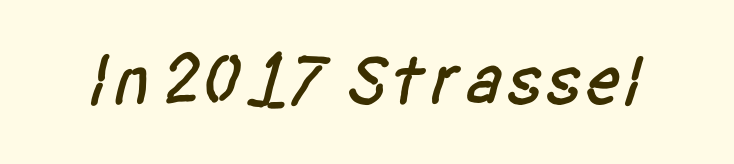
The face used here is proportionally spaced, like ordinary book or web type. Plain, unruled lines of type. In terms of letterform style, serifs are entirely absent. Honestly, the letter spacing is just normal — you wouldn't notice it.
